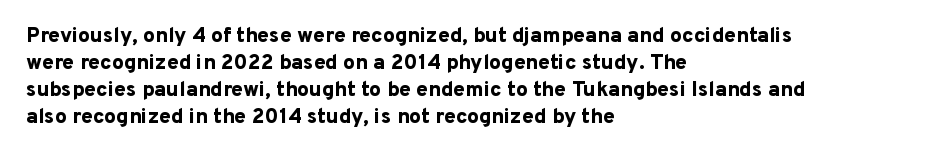
The image shows 21 px bold type, upright; set left-aligned, normal line spacing (1.28x), normal letter spacing, not underlined.
